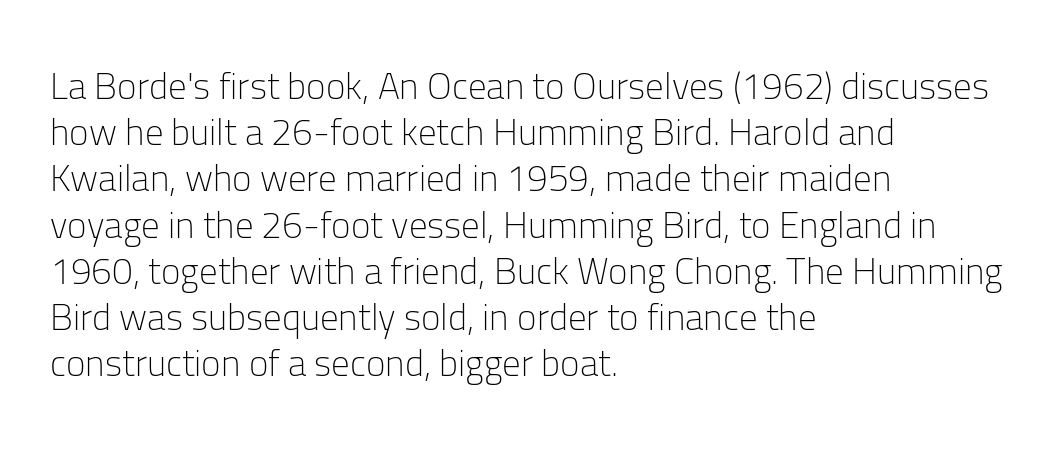
The image shows 37 px light sans-serif type, upright; set left-aligned, normal line spacing (1.25x), normal letter spacing, not underlined; low stroke contrast and a medium x-height.
